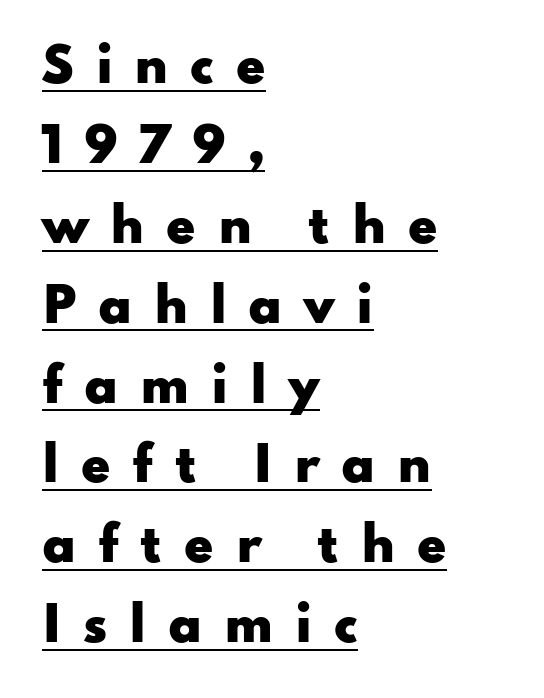
The image shows 47 px heavy, wide sans-serif type, upright; set left-aligned, normal line spacing (1.7x), unusually wide letter spacing (+0.46 em), underlined; low stroke contrast and a small x-height.
